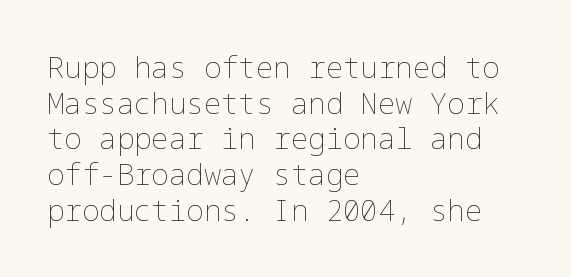
{"italic": "no", "bold": "no", "weight": "thin", "width": "normal", "stroke_contrast": "low", "x_height": "medium", "underline": "no", "align": "left", "line_spacing_ratio": 1.23, "letter_spacing": "normal", "letter_spacing_em": 0.0, "glyph_px": 29}
